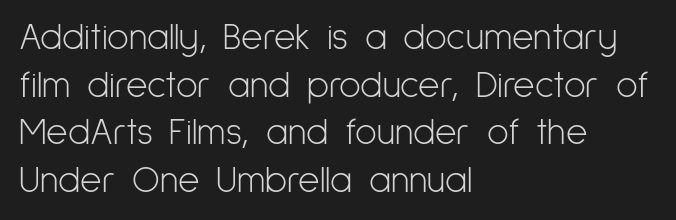
{"serif": "no", "italic": "no", "bold": "no", "weight": "light", "width": "condensed", "stroke_contrast": "low", "x_height": "medium", "monospaced": "no", "underline": "no", "align": "left", "line_spacing": "normal", "line_spacing_ratio": 1.29, "letter_spacing": "normal", "letter_spacing_em": 0.0, "glyph_px": 37}
